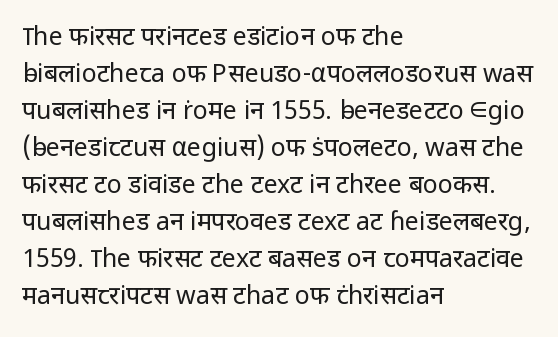
Q: Is the text bold? A: No.
Q: Is the text italic (slanted)? A: No, it is upright.
Q: Is the text underlined? A: No.
Q: How is the paragraph aligned? A: Left-aligned.
Q: Is the spacing between letters normal or unusually wide? A: Normal.
Q: Is the spacing between lines tight, normal or loose? A: Normal.
